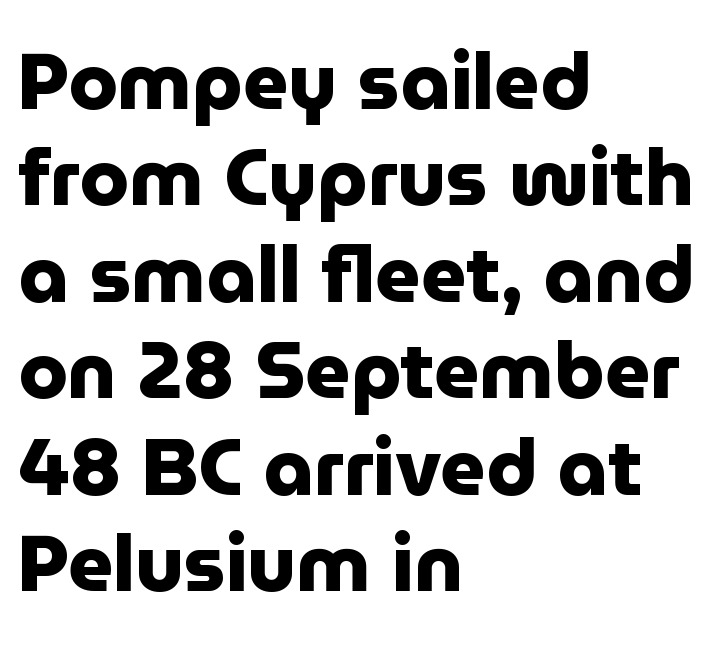
{"serif": "no", "italic": "no", "bold": "yes", "weight": "heavy", "width": "normal", "stroke_contrast": "low", "x_height": "medium", "monospaced": "no", "underline": "no", "align": "left", "line_spacing_ratio": 1.22, "letter_spacing": "normal", "letter_spacing_em": 0.0, "glyph_px": 79}
